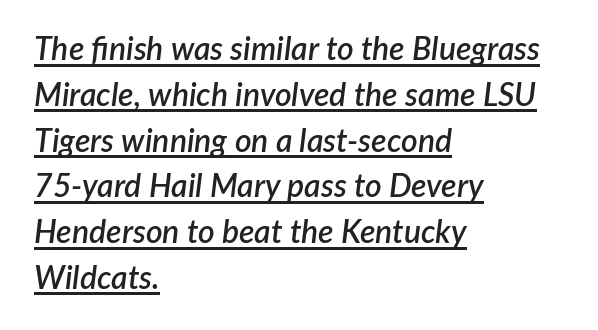
The image shows 32 px semibold type, italic (leaning right); set left-aligned, normal line spacing (1.43x), normal letter spacing, underlined; low stroke contrast and a medium x-height.
